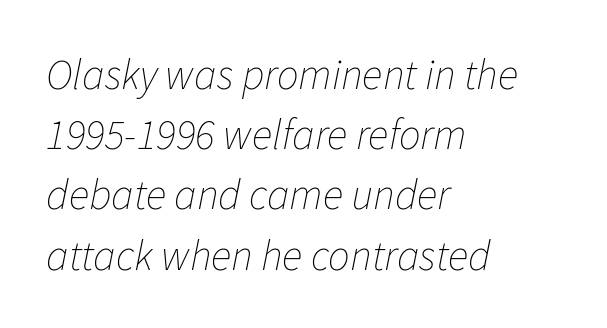
Q: Is the text bold? A: No.
Q: Is the text italic (slanted)? A: Yes, it leans right by about 11 degrees.
Q: Is the text underlined? A: No.
Q: How is the paragraph aligned? A: Left-aligned.
Q: Is the spacing between letters normal or unusually wide? A: Normal.
Q: Is the spacing between lines tight, normal or loose? A: Normal.
Q: Width (condensed, normal, or wide)? A: Normal.
Q: Stroke contrast? A: Low.
Q: x-height? A: Medium.
Q: Monospaced? A: No.
